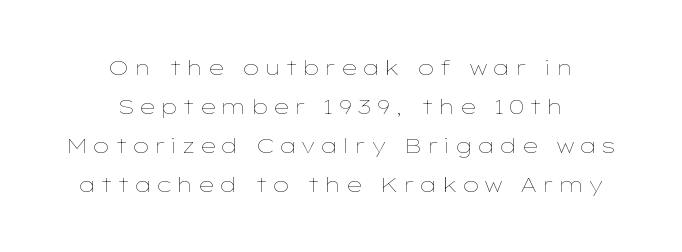
{"italic": "no", "bold": "no", "underline": "no", "align": "center", "line_spacing_ratio": 1.85, "letter_spacing": "wide", "letter_spacing_em": 0.2, "glyph_px": 21}
